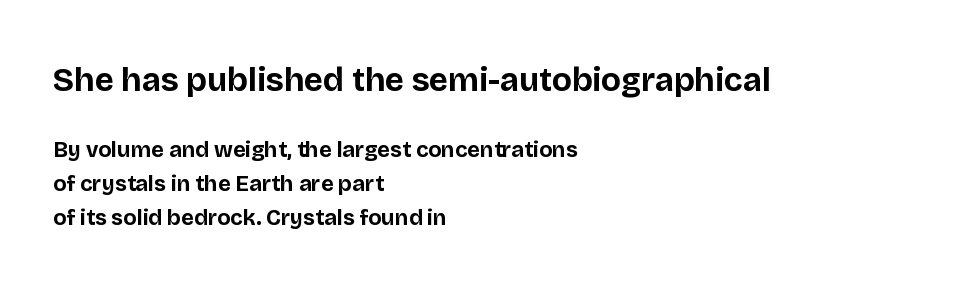
Just letters on the line, the space beneath them empty. Each letter's strokes conclude bluntly, with no projecting serifs. Upright lettering throughout. Characters follow at the spacing the type designer built in. The rendering uses natural spacing where letterforms have individual widths.
